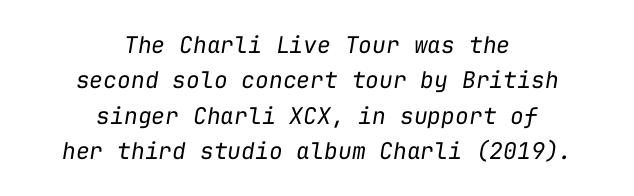
Q: Is the text bold? A: No.
Q: Is the text italic (slanted)? A: Yes, it leans right by about 9 degrees.
Q: Is the text underlined? A: No.
Q: How is the paragraph aligned? A: Centered.
Q: Is the spacing between letters normal or unusually wide? A: Normal.
Q: Is the spacing between lines tight, normal or loose? A: Normal.
